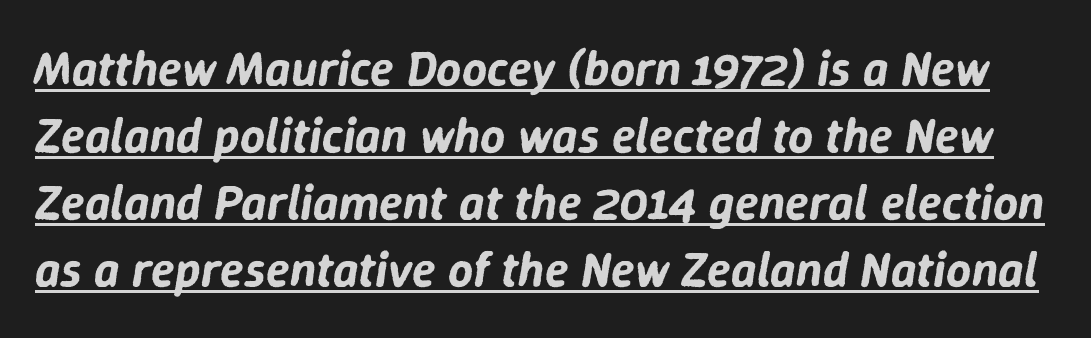
An italicized treatment has been applied to the whole sample. The passage shown has conventional tracking throughout. Character widths vary here, with narrow letters taking less room than wide ones. The specimen includes a rule beneath the text block's lines. Quick note: interline space is typical.
